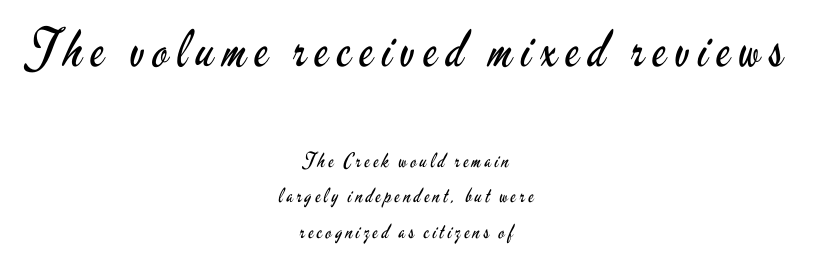
Q: Is the text bold? A: No.
Q: Is the text italic (slanted)? A: Yes.
Q: Is the typeface a serif or a sans-serif typeface? A: Sans-serif.
Q: Is the text underlined? A: No.
Q: How is the paragraph aligned? A: Centered.
Q: Which block of text is set in a larger size, the first (top) or the second (bottom)? A: The first (top) one.
Q: Width (condensed, normal, or wide)? A: Condensed.
Q: Stroke contrast? A: Low.
Q: x-height? A: Small.
Q: Monospaced? A: No.
